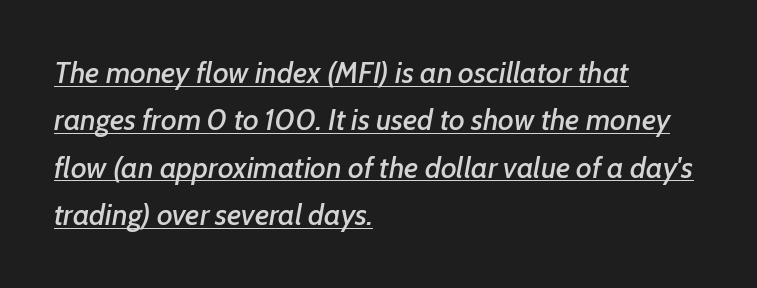
Q: Is the text italic (slanted)? A: Yes, it leans right by about 7 degrees.
Q: Is the text underlined? A: Yes.
Q: How is the paragraph aligned? A: Left-aligned.
Q: Is the spacing between letters normal or unusually wide? A: Normal.
Q: Is the spacing between lines tight, normal or loose? A: Normal.
Q: Width (condensed, normal, or wide)? A: Normal.
Q: Stroke contrast? A: Low.
Q: x-height? A: Medium.
Q: Monospaced? A: No.
